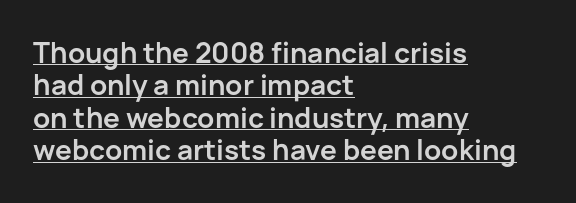
Q: Is the text bold? A: Yes.
Q: Is the text italic (slanted)? A: No, it is upright.
Q: Is the typeface a serif or a sans-serif typeface? A: Sans-serif.
Q: Is the text underlined? A: Yes.
Q: How is the paragraph aligned? A: Left-aligned.
Q: Is the spacing between letters normal or unusually wide? A: Normal.
Q: Width (condensed, normal, or wide)? A: Normal.
Q: Stroke contrast? A: Low.
Q: x-height? A: Medium.
Q: Monospaced? A: No.
